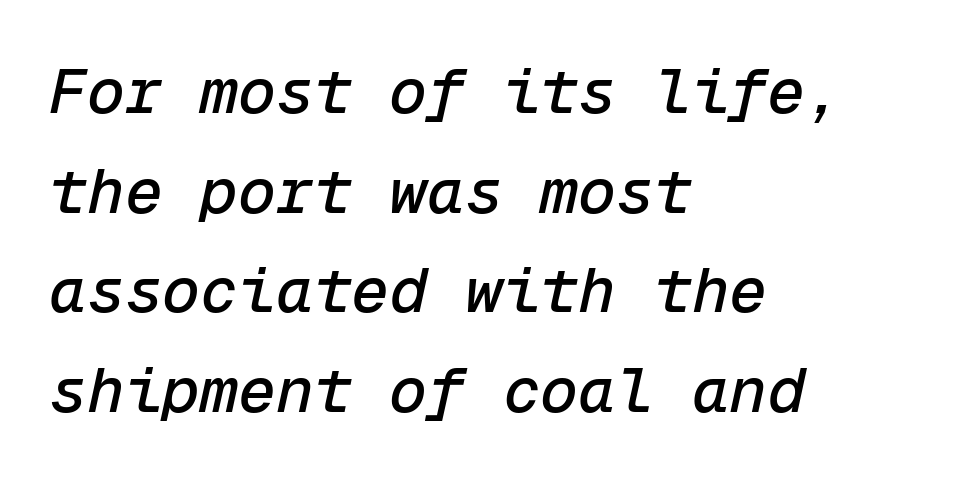
The image shows 63 px text type, italic (leaning right), monospaced; set left-aligned, normal line spacing (1.58x), normal letter spacing, not underlined; low stroke contrast and a medium x-height.
